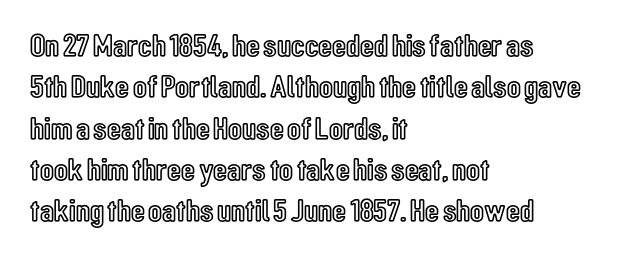
Alignment: flush left. The specimen reads as upright at a glance. There is no visible air inserted between adjacent glyphs. Varying glyph widths throughout — classic text-font behaviour. The space between consecutive lines is moderate. The words here are not underlined.
